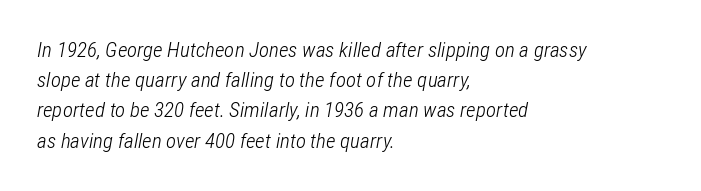
Q: Is the text bold? A: No.
Q: Is the text italic (slanted)? A: Yes, it leans right by about 12 degrees.
Q: Is the text underlined? A: No.
Q: How is the paragraph aligned? A: Left-aligned.
Q: Is the spacing between letters normal or unusually wide? A: Normal.
Q: Is the spacing between lines tight, normal or loose? A: Normal.
